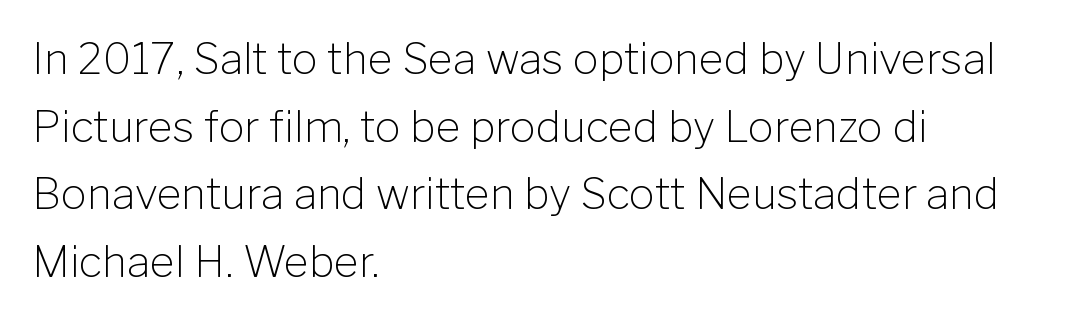
Q: Is the text bold? A: No.
Q: Is the text italic (slanted)? A: No, it is upright.
Q: Is the typeface a serif or a sans-serif typeface? A: Sans-serif.
Q: Is the text underlined? A: No.
Q: How is the paragraph aligned? A: Left-aligned.
Q: Is the spacing between letters normal or unusually wide? A: Normal.
Q: Is the spacing between lines tight, normal or loose? A: Normal.
Q: Width (condensed, normal, or wide)? A: Normal.
Q: Stroke contrast? A: Low.
Q: x-height? A: Medium.
Q: Monospaced? A: No.
